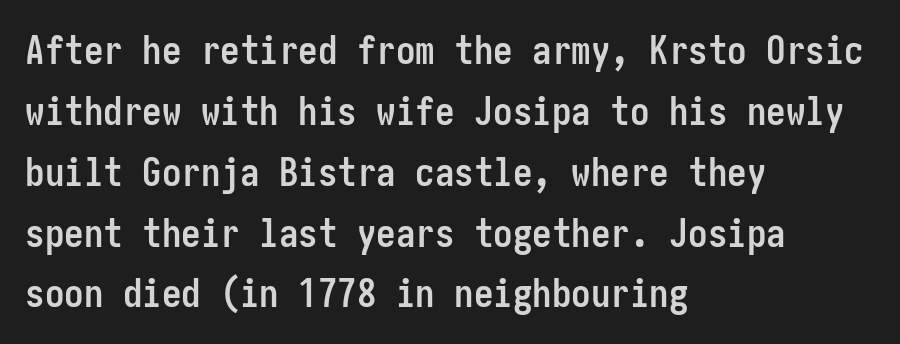
The image shows 39 px semibold, condensed sans-serif type, upright; set left-aligned, normal line spacing (1.56x), normal letter spacing, not underlined; low stroke contrast and a medium x-height.
